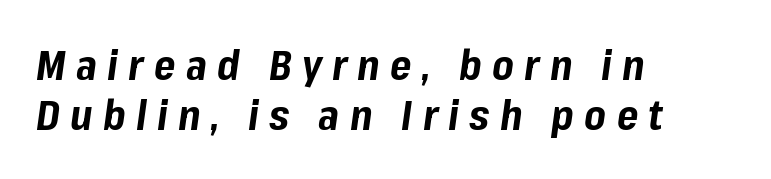
Glyph-to-glyph distance is far greater than everyday printed text. Horizontally, the lines are justified to the leading edge only. You'd pick this weight for a headline — it's a proper bold. This rendering features lettering with no underline. In terms of posture, this sample is oblique. The letters advance in unequal steps, a hallmark of proportional type.
